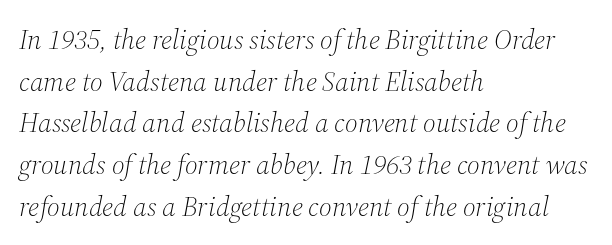
Q: Is the text bold? A: No.
Q: Is the text italic (slanted)? A: Yes, it leans right by about 12 degrees.
Q: Is the typeface a serif or a sans-serif typeface? A: Serif.
Q: Is the text underlined? A: No.
Q: How is the paragraph aligned? A: Left-aligned.
Q: Is the spacing between letters normal or unusually wide? A: Normal.
Q: Is the spacing between lines tight, normal or loose? A: Normal.
Q: Width (condensed, normal, or wide)? A: Normal.
Q: Stroke contrast? A: Medium.
Q: x-height? A: Medium.
Q: Monospaced? A: No.
